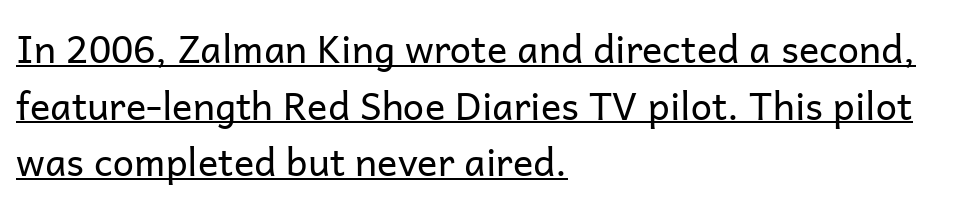
The image shows 38 px regular-weight sans-serif type, upright; set left-aligned, normal line spacing (1.49x), normal letter spacing, underlined; low stroke contrast and a medium x-height.
